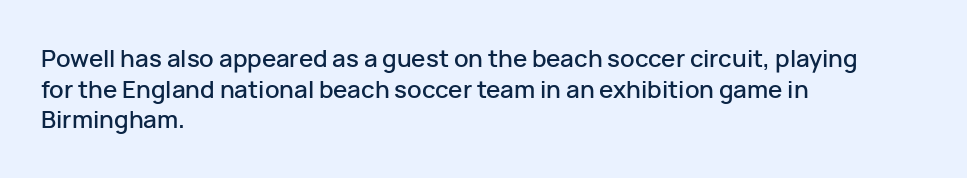
The image shows 24 px text type, upright; set left-aligned, normal line spacing (1.28x), normal letter spacing, not underlined.
